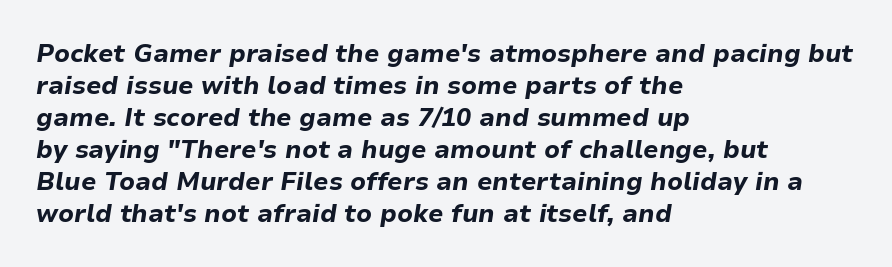
In CSS terms this would be text-align: left. A clean baseline with only descenders dipping below it. The axis of the letterforms is tilted away from vertical. The typesetting leans heavy: a genuine bold.
